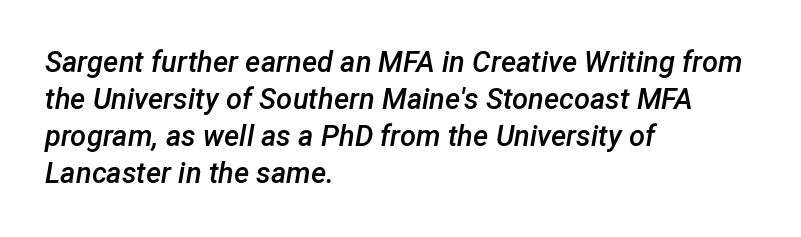
The image shows 29 px semibold type, italic (leaning right); set left-aligned, normal line spacing (1.28x), normal letter spacing, not underlined; low stroke contrast and a medium x-height.
